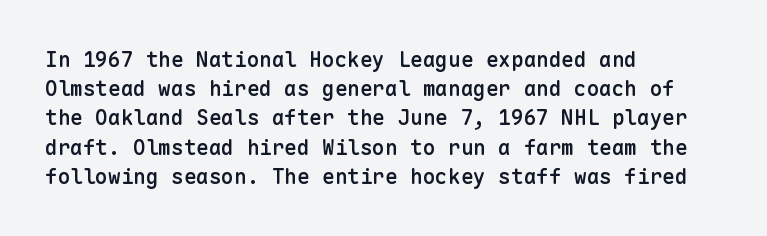
The image shows 21 px text type, upright; set left-aligned, normal line spacing (1.39x), normal letter spacing, not underlined.
